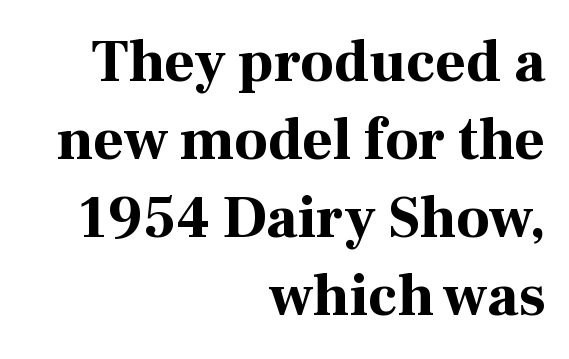
The specimen reads as upright at a glance. These lines stack with their right ends in a neat column. The line-height multiplier appears to be the usual default. Each glyph is drawn with heavy, bold strokes. The strip under each line holds only bare page.
